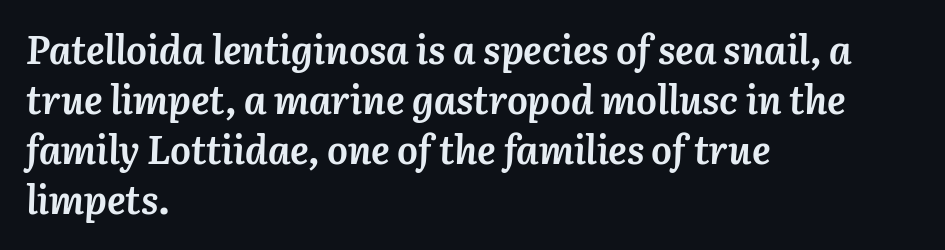
{"italic": "yes", "lean": "right", "slant_degrees": 3, "bold": "yes", "weight": "semibold", "width": "normal", "stroke_contrast": "medium", "x_height": "medium", "monospaced": "no", "underline": "no", "align": "left", "line_spacing": "normal", "line_spacing_ratio": 1.28, "letter_spacing": "normal", "letter_spacing_em": 0.0, "glyph_px": 39}
